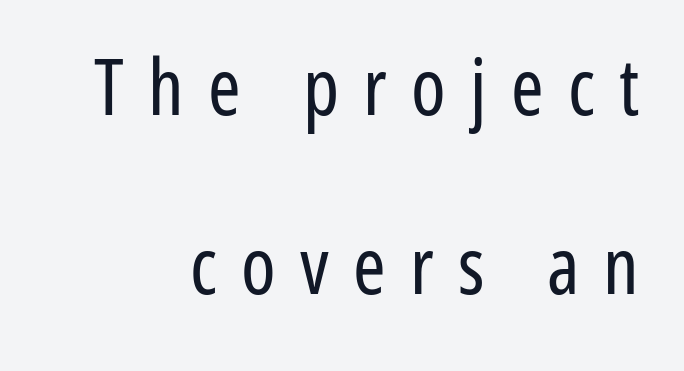
{"serif": "no", "italic": "no", "bold": "no", "weight": "regular", "width": "condensed", "stroke_contrast": "low", "x_height": "medium", "monospaced": "no", "underline": "no", "align": "right", "line_spacing": "loose", "line_spacing_ratio": 2.29, "letter_spacing": "wide", "letter_spacing_em": 0.31, "glyph_px": 78}
